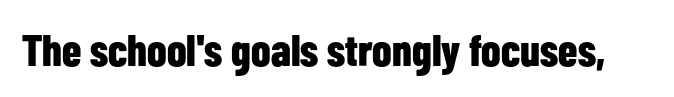
The image shows 44 px bold, condensed sans-serif type, upright; set normal letter spacing, not underlined; low stroke contrast and a medium x-height.
